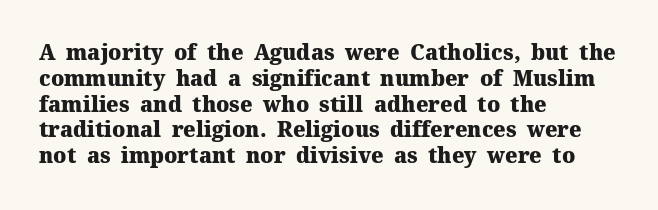
The letters stand upright; this is a roman face. Every row of glyphs begins at an identical x-position on the left. Between one letter and the next there's only the usual sliver of space. Caption: bold face, heavy strokes.
